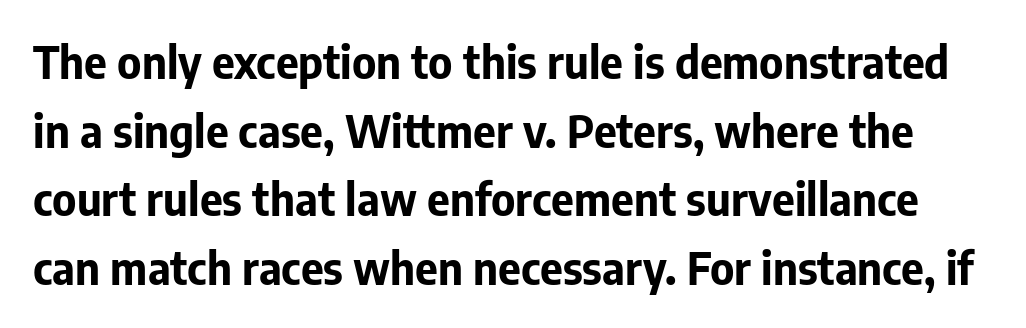
The passage shown has conventional tracking throughout. Check under the words: just untouched page. Characters remain perfectly vertical along every line. The face used here is proportionally spaced, like ordinary book or web type. Weight check: bold — yes, fully.
